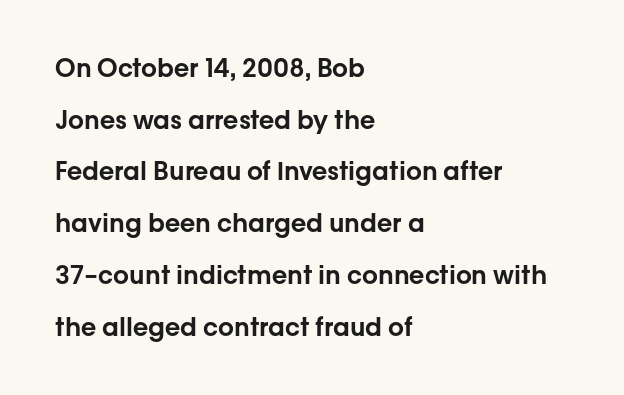
Words float on clear page, feet unadorned. Caption: multi-line text, flush left, ragged right. The rendering uses a large line-height, opening up the rows. Is the letter spacing exaggerated? No — it looks like the ordinary default. Quick note: not italic, upright.
